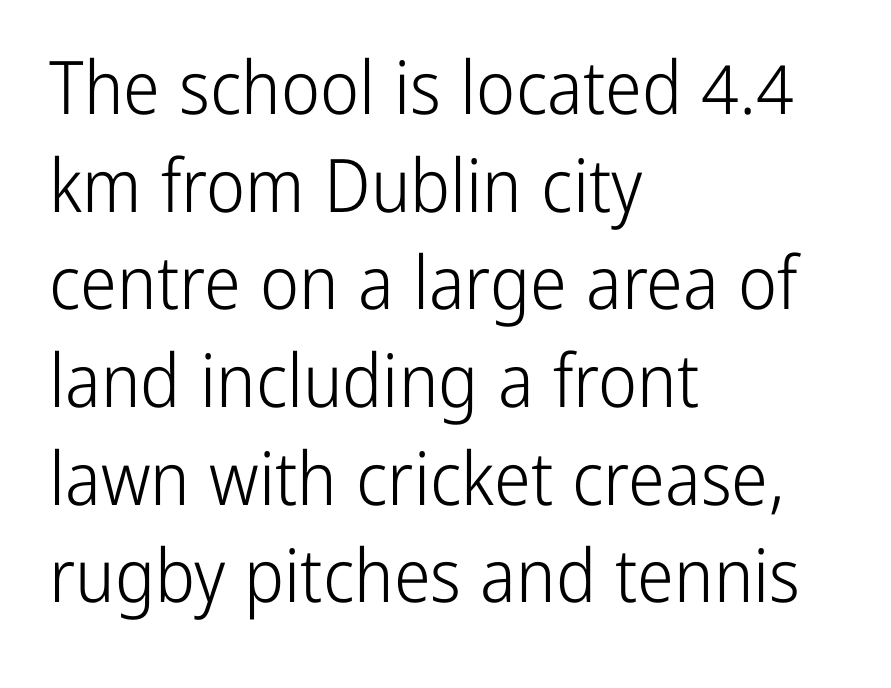
Nope, no serifs anywhere on these letters. Underlining? Definitely not there. The face used here is proportionally spaced, like ordinary book or web type. Vertical stems look standard width or narrower in stroke. Compared with a centered layout, this one pins lines to the left instead.
